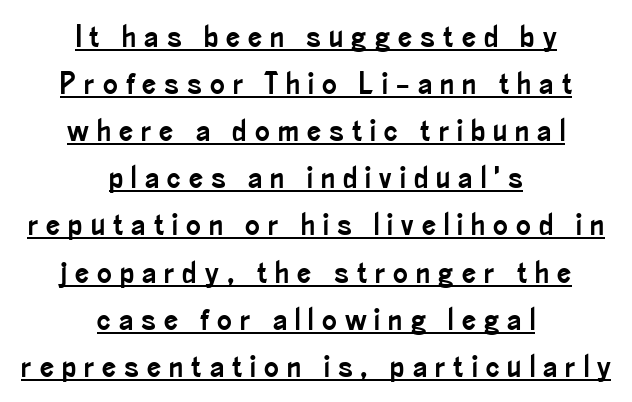
{"serif": "no", "italic": "no", "width": "condensed", "stroke_contrast": "low", "x_height": "small", "monospaced": "no", "underline": "yes", "align": "center", "line_spacing": "normal", "line_spacing_ratio": 1.52, "letter_spacing": "wide", "letter_spacing_em": 0.26, "glyph_px": 31}
